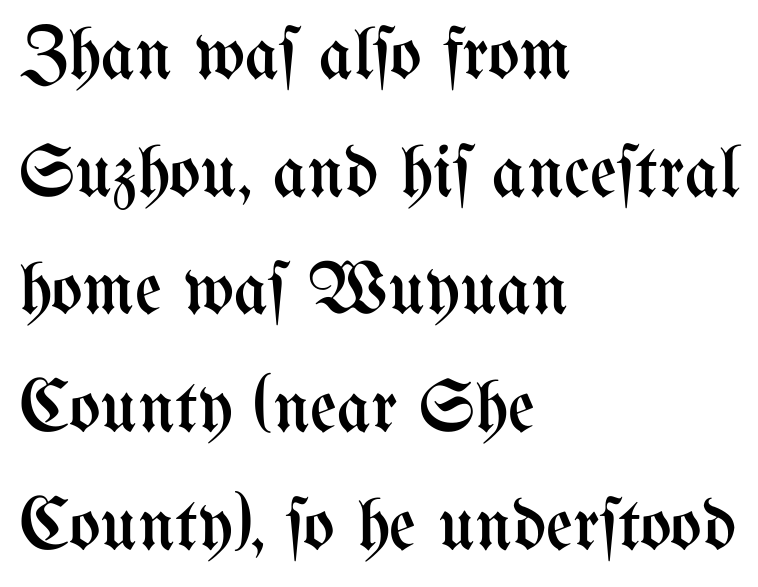
Leading matches the norm, producing a regular column. The compositor pushed each line to the left boundary. Check under the words: just untouched page. The passage shown is not bold in any degree. A typesetter would mark this as roman, not italic.
